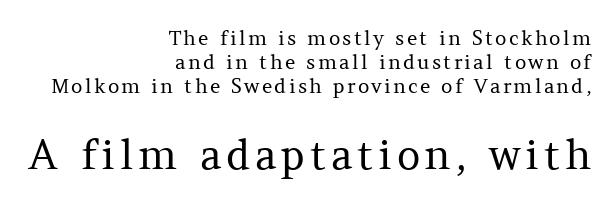
The image shows 41 px regular-weight serif type, upright; set right-aligned, line spacing 1.19x, not underlined; the second (bottom) block is 2.05x larger; medium stroke contrast and a medium x-height.
